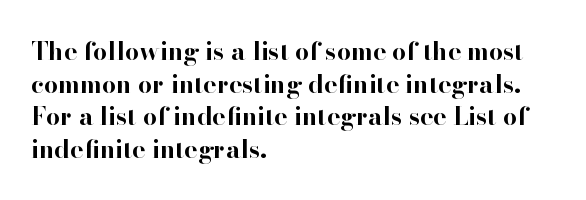
The image shows 25 px bold type, upright; set left-aligned, normal line spacing (1.31x), normal letter spacing, not underlined.
